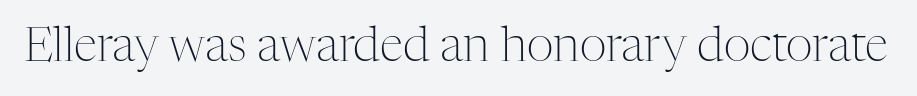
{"serif": "yes", "italic": "no", "bold": "no", "weight": "light", "width": "normal", "stroke_contrast": "medium", "x_height": "medium", "monospaced": "no", "underline": "no", "letter_spacing": "normal", "letter_spacing_em": 0.0, "glyph_px": 47}
